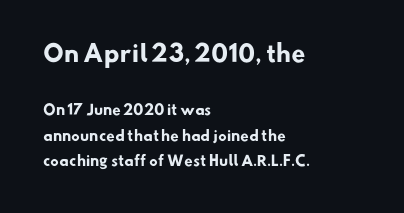
Pretty heavy lettering here — definitely bold. The specimen omits any rule beneath the text block's lines. In CSS terms this would be text-align: left. The rendering shrinks the type as you move from the upper chunk to the lower. Letter spacing: default.
